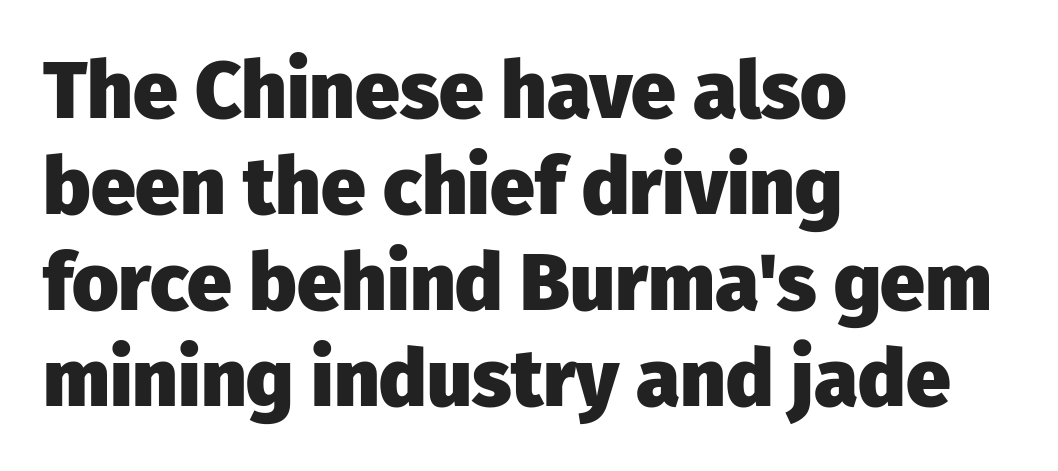
The image shows 80 px heavy sans-serif type, upright; set left-aligned, line spacing 1.2x, normal letter spacing, not underlined; low stroke contrast and a medium x-height.
